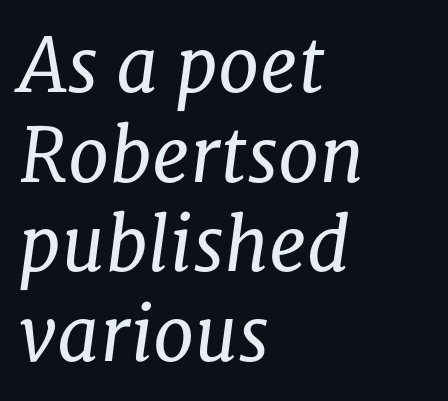
{"serif": "yes", "italic": "yes", "lean": "right", "slant_degrees": 8, "bold": "no", "weight": "regular", "width": "normal", "stroke_contrast": "low", "x_height": "medium", "monospaced": "no", "underline": "no", "align": "left", "line_spacing_ratio": 1.21, "letter_spacing": "normal", "letter_spacing_em": 0.0, "glyph_px": 74}
